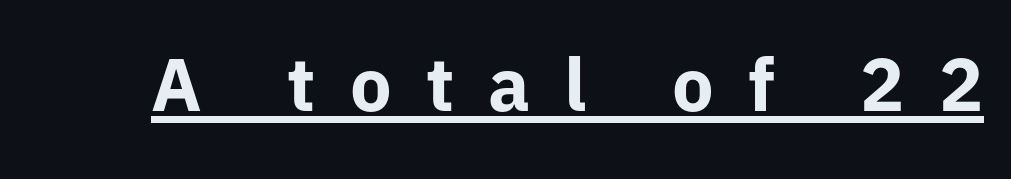
Do the characters align in a grid? No, the font is proportional. Style check: upright. Someone cranked the tracking dial way up on this one. This is sans-serif lettering, the kind often seen on screens and signage. Set as a true bold cut, around the 700 mark.
